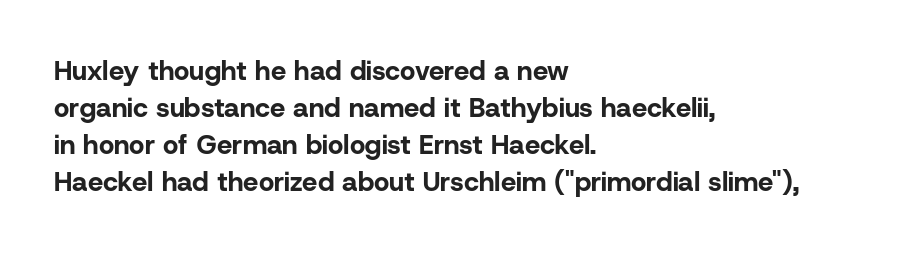
The image shows 27 px bold type, upright; set left-aligned, normal line spacing (1.37x), normal letter spacing, not underlined.
